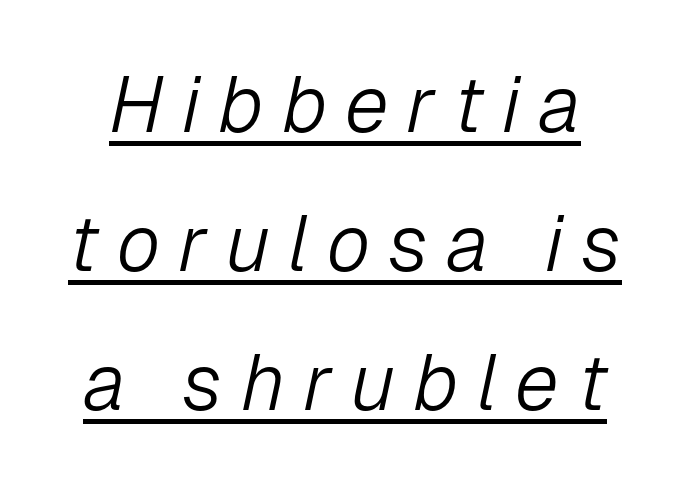
{"italic": "yes", "lean": "right", "slant_degrees": 12, "bold": "no", "weight": "light", "width": "normal", "stroke_contrast": "low", "x_height": "medium", "monospaced": "no", "underline": "yes", "line_spacing_ratio": 1.76, "letter_spacing": "wide", "letter_spacing_em": 0.23, "glyph_px": 79}
